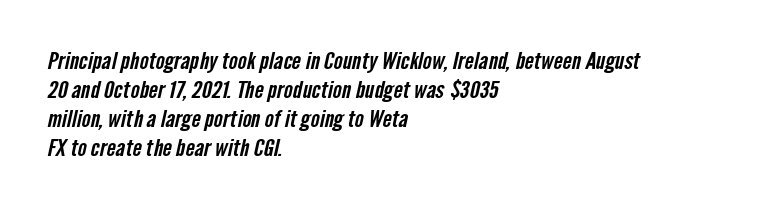
{"underline": "no", "align": "left", "line_spacing_ratio": 1.21, "letter_spacing": "normal", "letter_spacing_em": 0.0, "glyph_px": 24}
